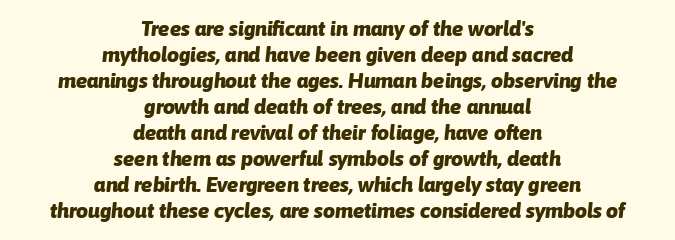
The image shows 21 px bold type, italic (leaning right); set centered, line spacing 1.24x, normal letter spacing, not underlined.
